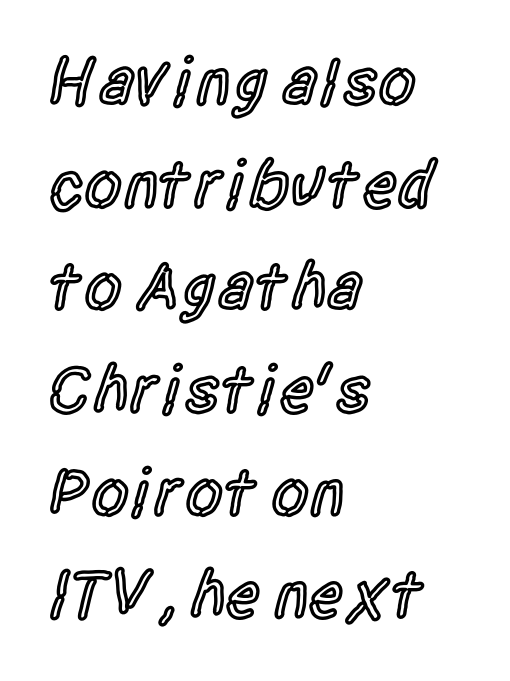
Proportional: the letters do not fall into vertical columns. Short and long lines alike share a common starting point at left. There is no visible air inserted between adjacent glyphs. This is sans-serif lettering, the kind often seen on screens and signage. Caption: semibold face, moderately heavy strokes.
